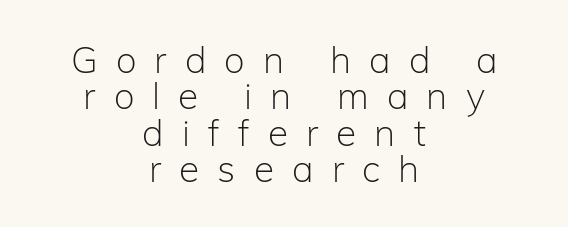
Italic? Not at all — the glyphs are vertical. Horizontal alignment here is central, giving a formal, balanced look. The face used here is rendered with a markedly widened letterfit. Has an underline been added? It has not. The face used here is proportionally spaced, like ordinary book or web type. Weight: in the light-to-regular range.
